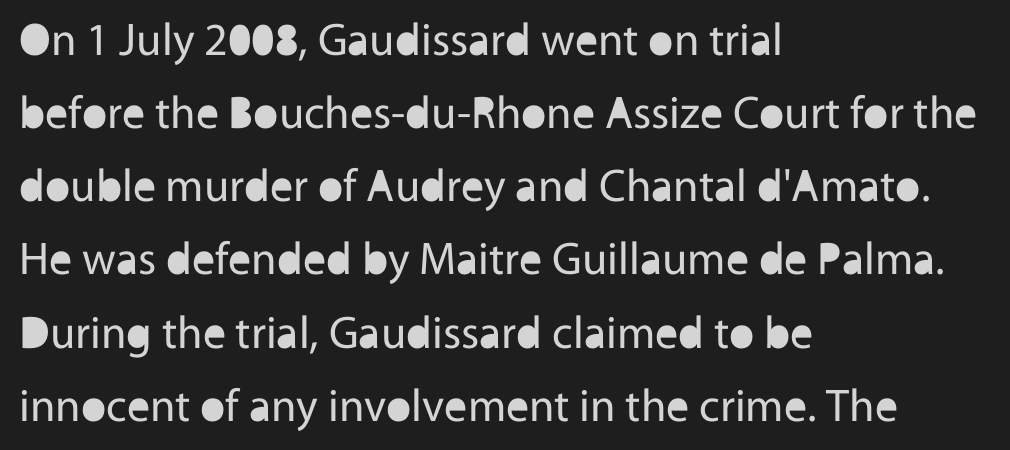
The image shows 46 px regular-weight sans-serif type, upright; set left-aligned, normal line spacing (1.59x), normal letter spacing, not underlined; a medium x-height.
